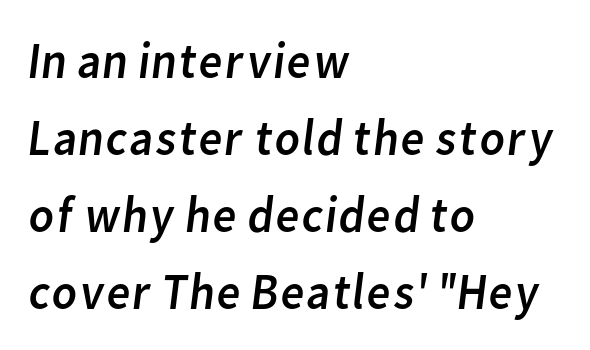
Descender tails drop into unmarked territory. The rendering uses natural spacing where letterforms have individual widths. Typographically, this falls in the sans-serif category. The font is comparable to plain body text, perhaps lighter. There is no visible air inserted between adjacent glyphs.
